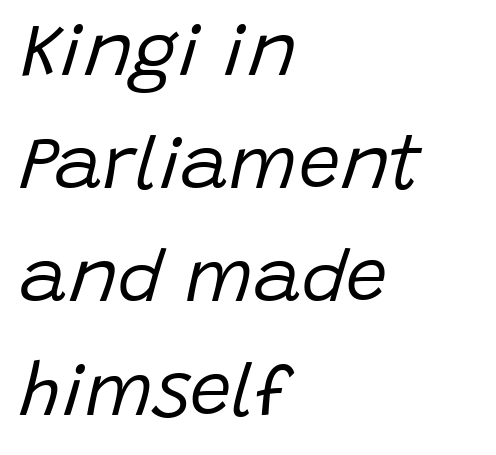
Q: Is the text bold? A: No.
Q: Is the text italic (slanted)? A: Yes, it leans right by about 15 degrees.
Q: Is the text underlined? A: No.
Q: How is the paragraph aligned? A: Left-aligned.
Q: Is the spacing between letters normal or unusually wide? A: Normal.
Q: Is the spacing between lines tight, normal or loose? A: Normal.
Q: Width (condensed, normal, or wide)? A: Normal.
Q: Stroke contrast? A: Low.
Q: x-height? A: Large.
Q: Monospaced? A: No.
